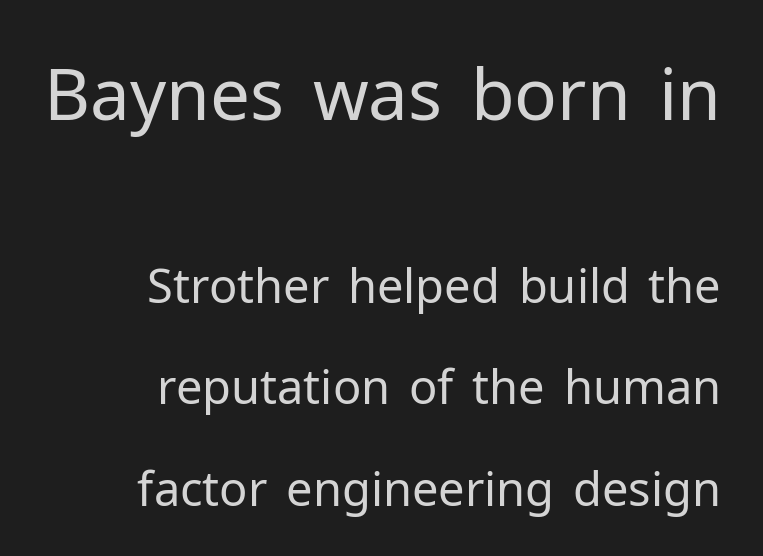
The image shows 71 px regular-weight sans-serif type, upright; set right-aligned, loose line spacing (2.15x), normal letter spacing, not underlined; the first (top) block is 1.51x larger; low stroke contrast and a medium x-height.
